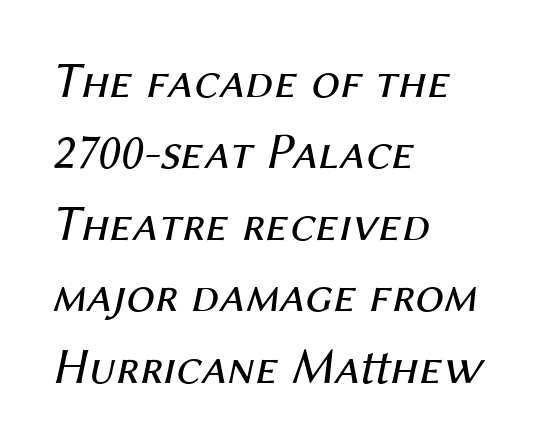
The image shows 51 px regular-weight type, italic (leaning right); set left-aligned, normal line spacing (1.4x), normal letter spacing, not underlined; medium stroke contrast and a medium x-height.
